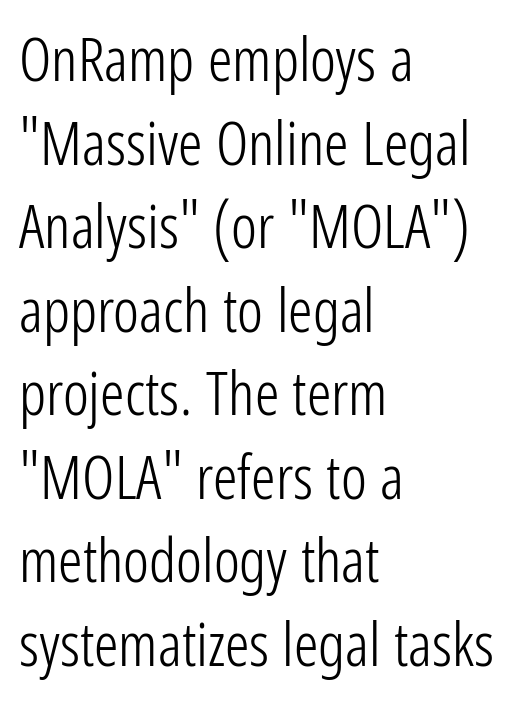
Think of a printed novel: that variable character pitch is what you see here. The face looks like a standard text weight, possibly lighter. Does the copy run flush right? No — it runs flush left. Posture: vertical. Line spacing here is normal. Check under the words: just untouched page.
